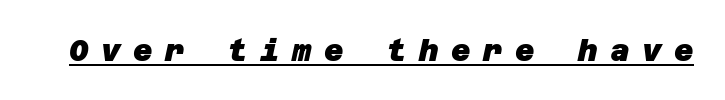
The line texture is sparse and dotted thanks to wide tracking. Grotesque or geometric, the face here clearly has no serifs. This is heavy type, rendered in bold. The face used here appears with an underline applied.
